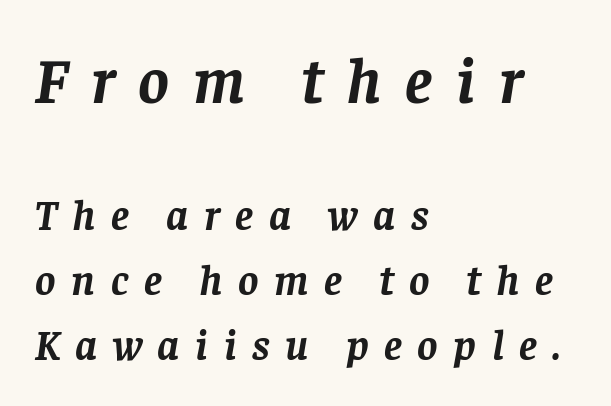
{"serif": "yes", "italic": "yes", "lean": "right", "slant_degrees": 8, "bold": "yes", "weight": "semibold", "width": "normal", "stroke_contrast": "low", "x_height": "large", "monospaced": "no", "underline": "no", "align": "left", "line_spacing": "normal", "line_spacing_ratio": 1.51, "letter_spacing": "wide", "letter_spacing_em": 0.36, "larger_block": "first", "size_ratio": 1.51, "glyph_px": 65}
